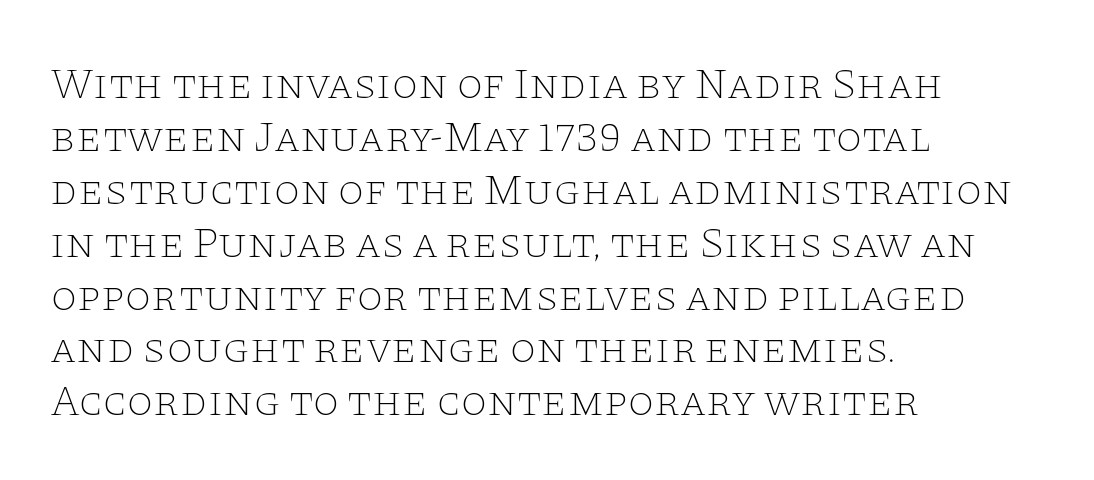
{"serif": "yes", "italic": "no", "bold": "no", "weight": "thin", "width": "wide", "stroke_contrast": "low", "x_height": "large", "monospaced": "no", "underline": "no", "align": "left", "line_spacing_ratio": 1.23, "letter_spacing": "normal", "letter_spacing_em": 0.0, "glyph_px": 43}
